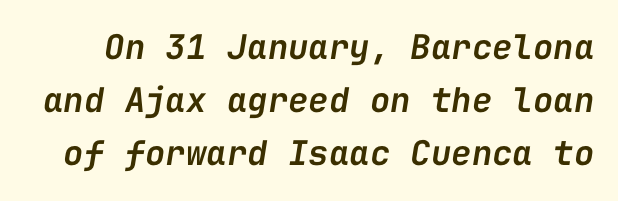
The image shows 34 px semibold type, italic (leaning right), monospaced; set normal line spacing (1.56x), normal letter spacing, not underlined; low stroke contrast and a medium x-height.
